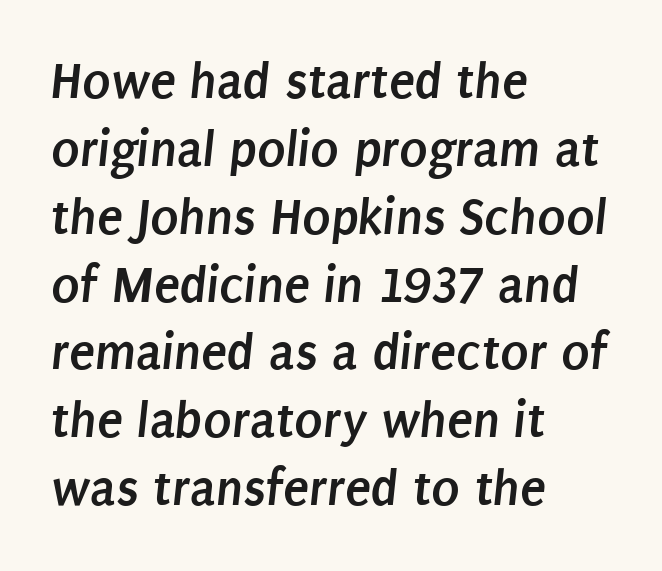
Look at the stroke-to-counter ratio: heavy, a bold. What's the leading like? Ordinary, nothing unusual. Honestly, there is no underline to notice here at all. Glyph-to-glyph distance matches everyday printed text. Font category for this specimen: sans-serif.
